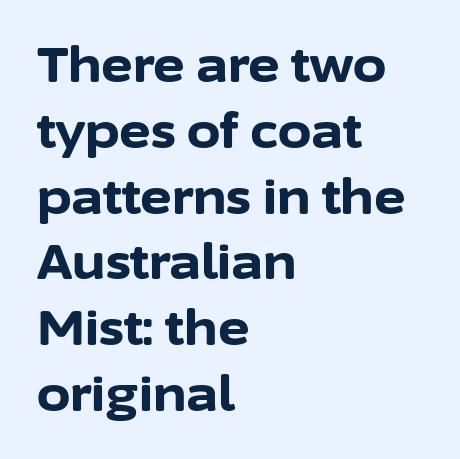
{"serif": "no", "italic": "no", "bold": "yes", "weight": "bold", "width": "normal", "stroke_contrast": "low", "x_height": "medium", "monospaced": "no", "underline": "no", "align": "left", "line_spacing": "normal", "line_spacing_ratio": 1.37, "letter_spacing": "normal", "letter_spacing_em": 0.0, "glyph_px": 48}
